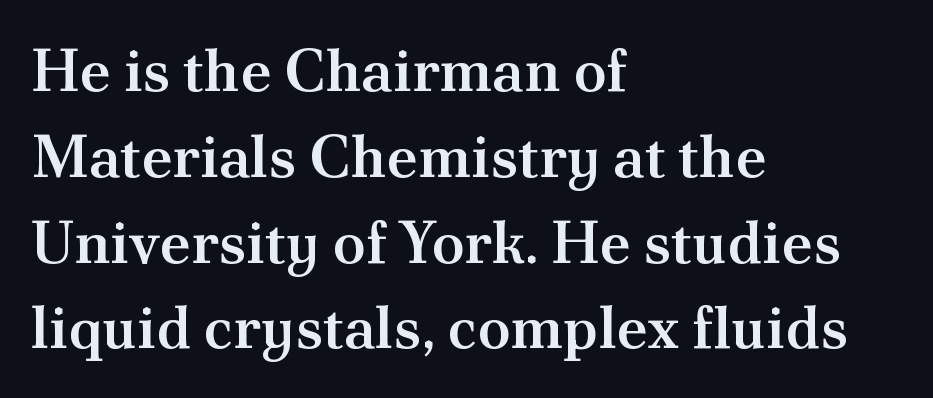
The image shows 60 px semibold serif type, upright; set left-aligned, normal line spacing (1.43x), normal letter spacing, not underlined; medium stroke contrast and a small x-height.
